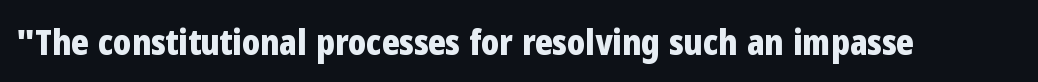
The text was rendered using a sans face with plain stroke endings. The gap between lines stays unmarked. What stands out about the letter spacing? Nothing — it is the standard amount. Strong, thick strokes mark this as bold type. Ascenders rise straight up at ninety degrees. The rendering uses natural spacing where letterforms have individual widths.
